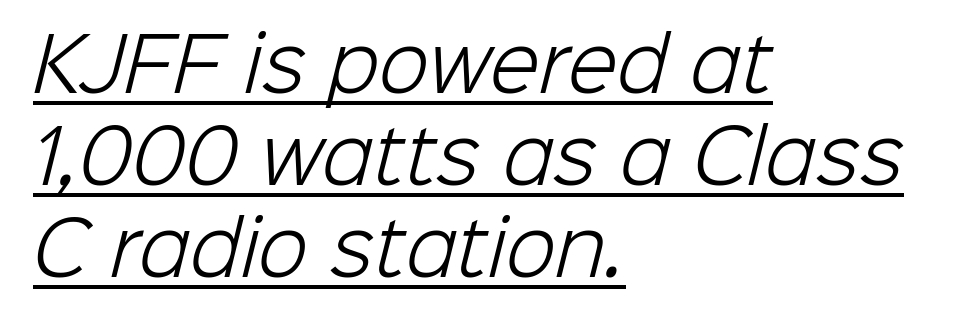
{"serif": "no", "bold": "no", "weight": "light", "width": "normal", "stroke_contrast": "low", "x_height": "medium", "monospaced": "no", "underline": "yes", "align": "left", "line_spacing": "normal", "line_spacing_ratio": 1.26, "letter_spacing": "normal", "letter_spacing_em": 0.0, "glyph_px": 73}
